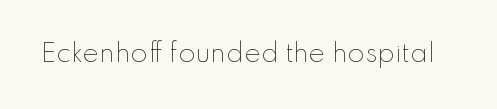
Q: Is the text bold? A: No.
Q: Is the text italic (slanted)? A: No, it is upright.
Q: Is the text underlined? A: No.
Q: Is the spacing between letters normal or unusually wide? A: Normal.
